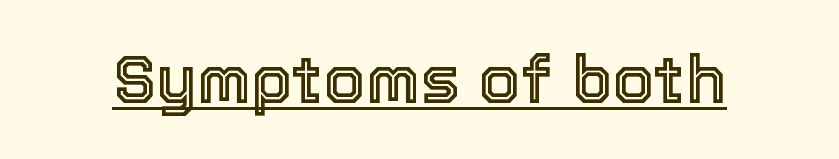
{"italic": "no", "width": "normal", "x_height": "medium", "monospaced": "no", "underline": "yes", "letter_spacing": "normal", "letter_spacing_em": 0.0, "glyph_px": 67}
